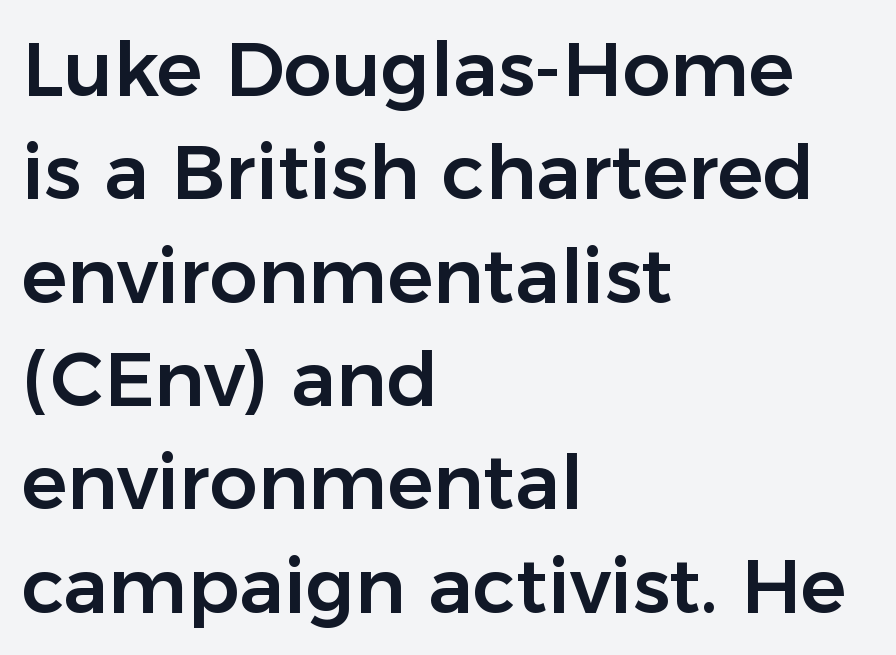
{"serif": "no", "italic": "no", "width": "normal", "stroke_contrast": "low", "x_height": "medium", "monospaced": "no", "underline": "no", "align": "left", "line_spacing": "normal", "line_spacing_ratio": 1.36, "letter_spacing": "normal", "letter_spacing_em": 0.0, "glyph_px": 76}
